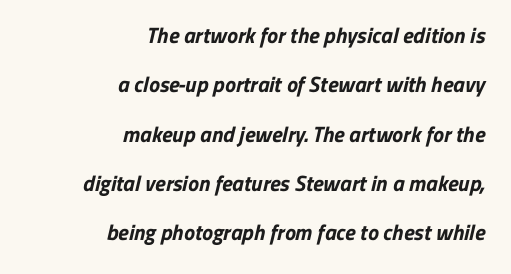
Weight: bold. Honestly, the letter spacing is just normal — you wouldn't notice it. The passage shown is not underscored anywhere. The compositor pushed each line to the right boundary. Vertical spacing — loose.
